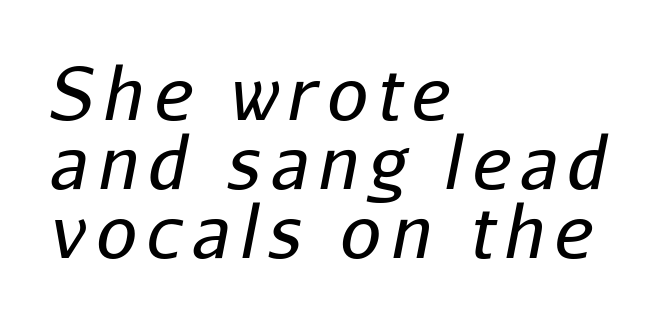
Tightly led — the rows are bunched. Do the characters align in a grid? No, the font is proportional. Glance below the letters and you will spot only blank space. The strokes carry an ordinary text weight at most. The typography opts for an oblique posture over an upright one. If you drew a ruler down the left edge, every line would touch it.
